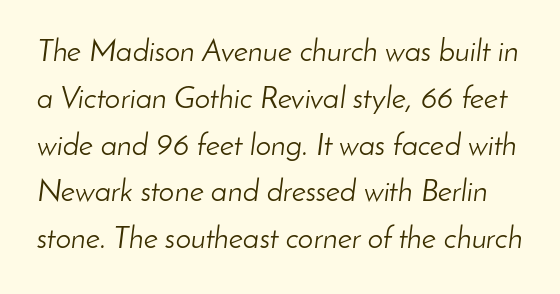
The image shows 31 px light type, italic (leaning right); set normal line spacing (1.51x), normal letter spacing, not underlined; low stroke contrast and a small x-height.
